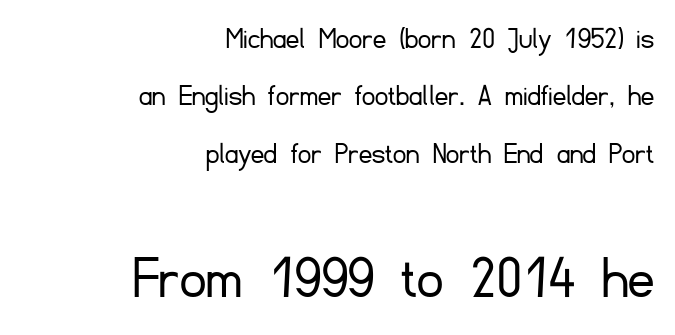
{"serif": "no", "italic": "no", "bold": "no", "weight": "light", "width": "normal", "stroke_contrast": "low", "x_height": "small", "monospaced": "no", "underline": "no", "align": "right", "line_spacing_ratio": 1.79, "letter_spacing": "normal", "letter_spacing_em": 0.0, "larger_block": "second", "size_ratio": 2.0, "glyph_px": 64}
